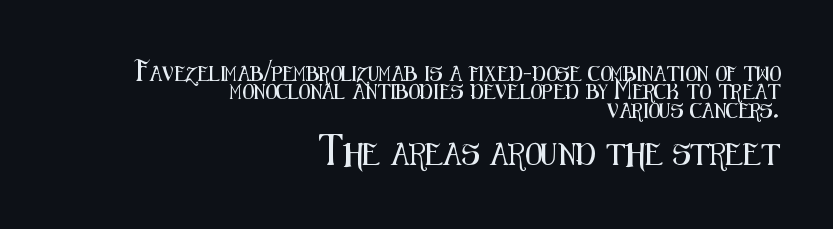
The line texture is even and compact thanks to regular tracking. Which margin do the lines hug? The right one — the left edge is uneven. Posture: vertical. No word sits above an underline. Of the two passages, the one underneath uses the larger point size.
